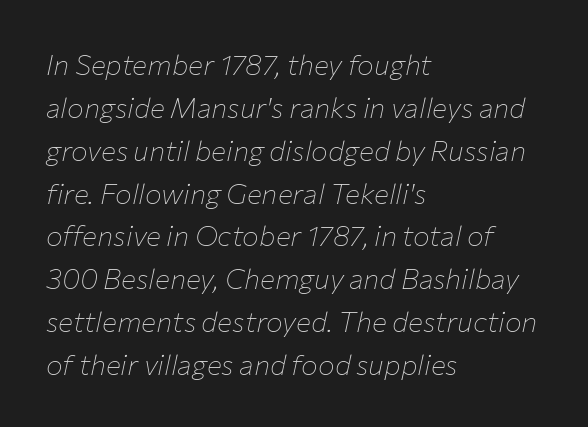
The image shows 28 px thin type, italic (leaning right); set left-aligned, normal line spacing (1.53x), normal letter spacing, not underlined; low stroke contrast and a medium x-height.
